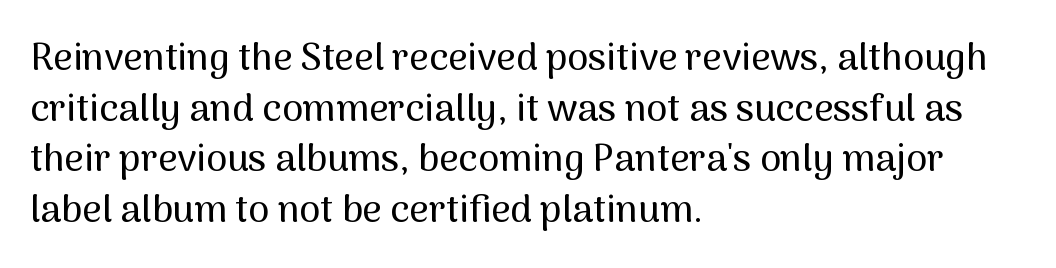
Q: Is the text italic (slanted)? A: No, it is upright.
Q: Is the typeface a serif or a sans-serif typeface? A: Sans-serif.
Q: Is the text underlined? A: No.
Q: How is the paragraph aligned? A: Left-aligned.
Q: Is the spacing between letters normal or unusually wide? A: Normal.
Q: Is the spacing between lines tight, normal or loose? A: Normal.
Q: Width (condensed, normal, or wide)? A: Normal.
Q: Stroke contrast? A: Medium.
Q: x-height? A: Medium.
Q: Monospaced? A: No.
